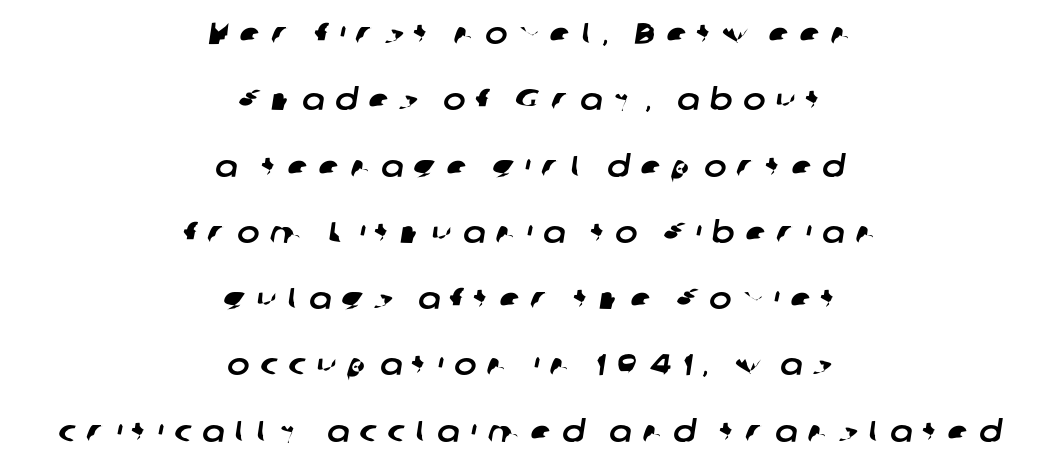
{"serif": "no", "width": "normal", "stroke_contrast": "low", "x_height": "medium", "monospaced": "no", "underline": "no", "align": "center", "line_spacing": "loose", "line_spacing_ratio": 2.21, "letter_spacing": "wide", "letter_spacing_em": 0.35, "glyph_px": 30}
